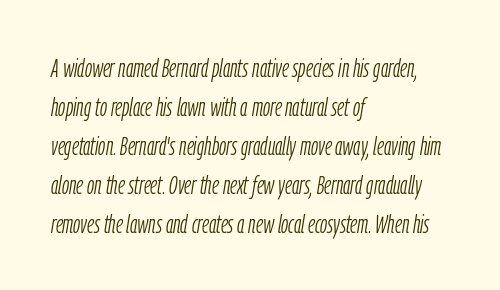
{"italic": "yes", "lean": "right", "slant_degrees": 9, "bold": "no", "underline": "no", "align": "left", "line_spacing": "normal", "line_spacing_ratio": 1.5, "letter_spacing": "normal", "letter_spacing_em": 0.0, "glyph_px": 26}
